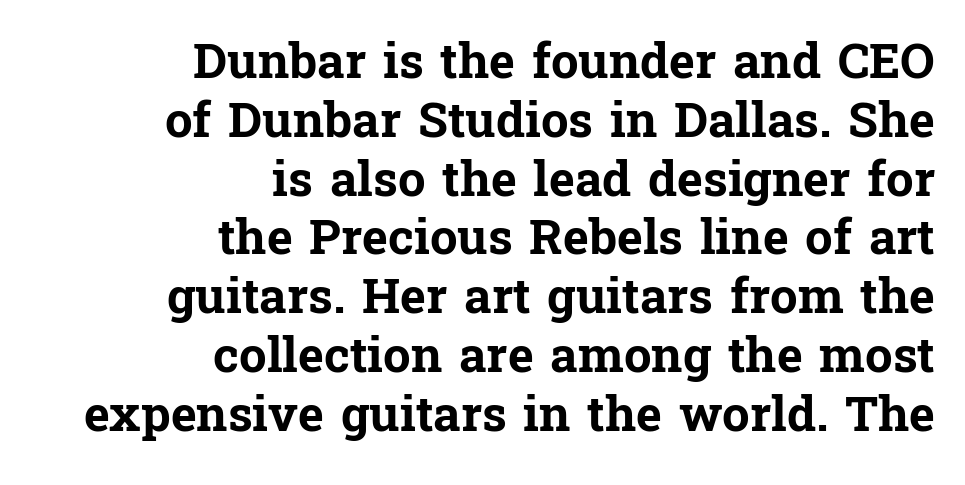
How heavy is the stroke? Heavy — this is a bold. The axis of the letterforms is exactly vertical. The passage shown is typed in a proportional face where columns would drift. The gap between lines stays unmarked.
